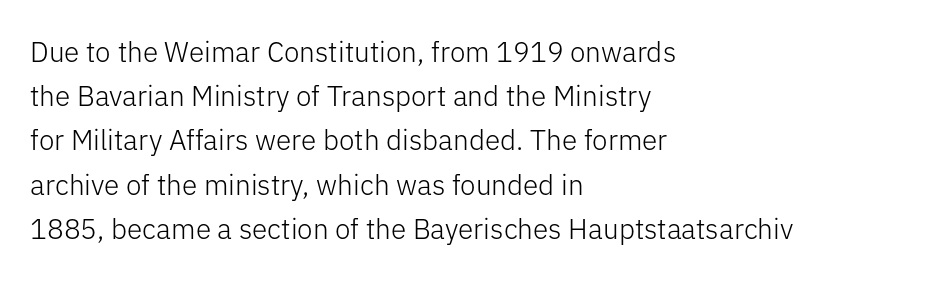
{"serif": "no", "italic": "no", "bold": "no", "weight": "light", "width": "normal", "stroke_contrast": "low", "x_height": "medium", "monospaced": "no", "underline": "no", "align": "left", "line_spacing": "normal", "line_spacing_ratio": 1.58, "letter_spacing": "normal", "letter_spacing_em": 0.0, "glyph_px": 28}
